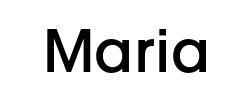
The image shows 58 px semibold sans-serif type, upright; set normal letter spacing, not underlined; low stroke contrast and a medium x-height.
